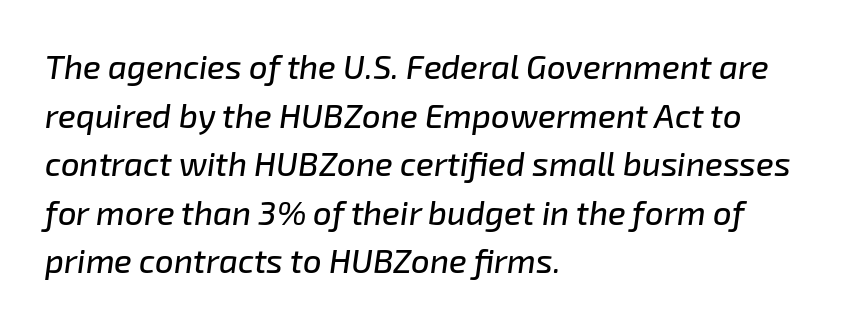
The image shows 33 px text type, italic (leaning right); set left-aligned, normal line spacing (1.47x), normal letter spacing, not underlined; low stroke contrast and a medium x-height.
